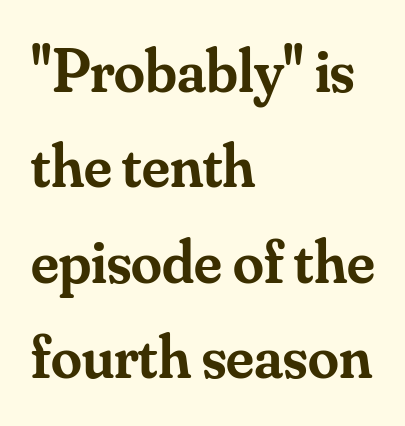
You can tell from the footed stems that serif type was used. Nothing unusual about the tracking: characters are spaced as the font intends. Its strokes are somewhat broadened, the hallmark of semibold type. If you drew a line through each stem, it would be perfectly vertical. One-word summary of the alignment: left. Normally led — the rows are evenly, conventionally spaced.
